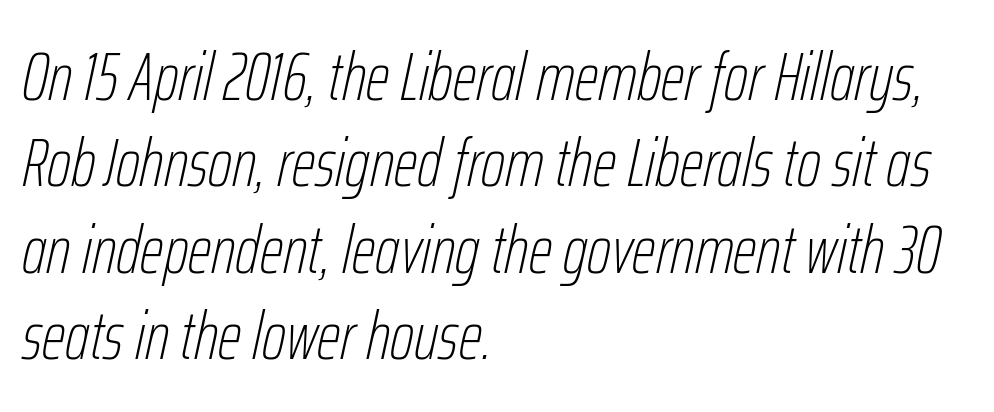
{"italic": "yes", "lean": "right", "slant_degrees": 12, "bold": "no", "weight": "thin", "width": "condensed", "stroke_contrast": "low", "x_height": "medium", "monospaced": "no", "underline": "no", "align": "left", "line_spacing": "normal", "line_spacing_ratio": 1.27, "letter_spacing": "normal", "letter_spacing_em": 0.0, "glyph_px": 68}
